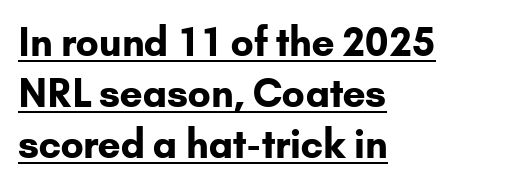
The image shows 38 px bold sans-serif type, upright; set left-aligned, normal line spacing (1.34x), normal letter spacing, underlined; low stroke contrast and a small x-height.
